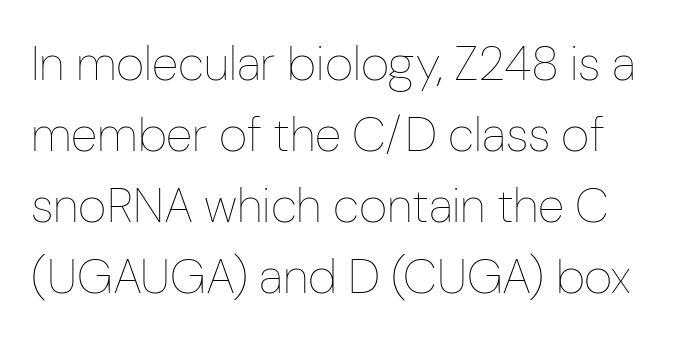
Q: Is the text bold? A: No.
Q: Is the text italic (slanted)? A: No, it is upright.
Q: Is the text underlined? A: No.
Q: Is the spacing between letters normal or unusually wide? A: Normal.
Q: Is the spacing between lines tight, normal or loose? A: Normal.
Q: Width (condensed, normal, or wide)? A: Condensed.
Q: Stroke contrast? A: Low.
Q: x-height? A: Medium.
Q: Monospaced? A: No.
